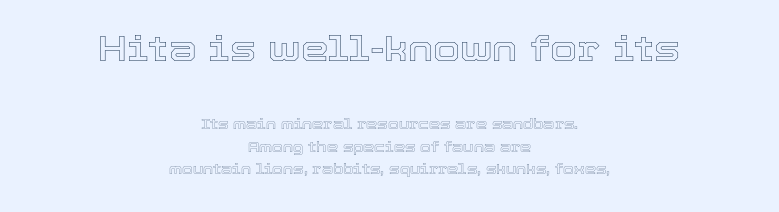
Q: Is the text italic (slanted)? A: No, it is upright.
Q: Is the text underlined? A: No.
Q: How is the paragraph aligned? A: Centered.
Q: Is the spacing between letters normal or unusually wide? A: Normal.
Q: Is the spacing between lines tight, normal or loose? A: Normal.
Q: Which block of text is set in a larger size, the first (top) or the second (bottom)? A: The first (top) one.
Q: Width (condensed, normal, or wide)? A: Normal.
Q: x-height? A: Medium.
Q: Monospaced? A: No.
